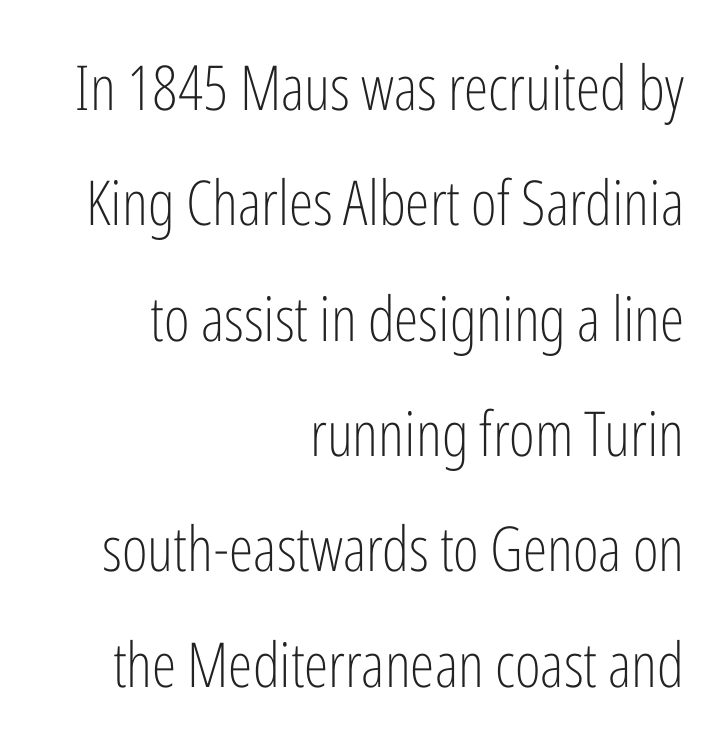
Q: Is the text bold? A: No.
Q: Is the text italic (slanted)? A: No, it is upright.
Q: Is the typeface a serif or a sans-serif typeface? A: Sans-serif.
Q: Is the text underlined? A: No.
Q: How is the paragraph aligned? A: Right-aligned.
Q: Is the spacing between letters normal or unusually wide? A: Normal.
Q: Width (condensed, normal, or wide)? A: Condensed.
Q: Stroke contrast? A: Low.
Q: x-height? A: Medium.
Q: Monospaced? A: No.
